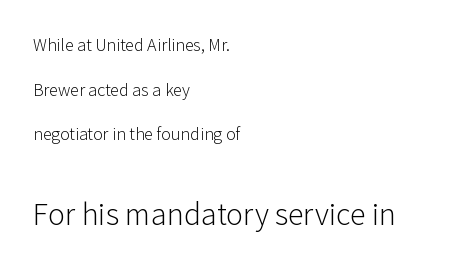
Q: Is the text bold? A: No.
Q: Is the text italic (slanted)? A: No, it is upright.
Q: Is the typeface a serif or a sans-serif typeface? A: Sans-serif.
Q: Is the text underlined? A: No.
Q: How is the paragraph aligned? A: Left-aligned.
Q: Is the spacing between letters normal or unusually wide? A: Normal.
Q: Is the spacing between lines tight, normal or loose? A: Loose.
Q: Which block of text is set in a larger size, the first (top) or the second (bottom)? A: The second (bottom) one.
Q: Width (condensed, normal, or wide)? A: Normal.
Q: Stroke contrast? A: Low.
Q: x-height? A: Medium.
Q: Monospaced? A: No.
